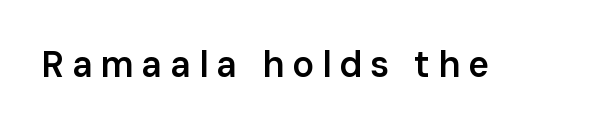
The image shows 36 px semibold sans-serif type, upright; set unusually wide letter spacing (+0.22 em), not underlined; low stroke contrast and a medium x-height.
